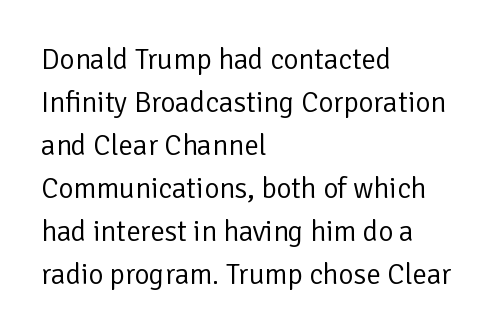
The lines are quadded left. Spacing verdict: proportional, widths tailored to each character. Rows of type keep a routine distance in the vertical direction. Font category for this specimen: sans-serif. The axis of the letterforms is exactly vertical.
